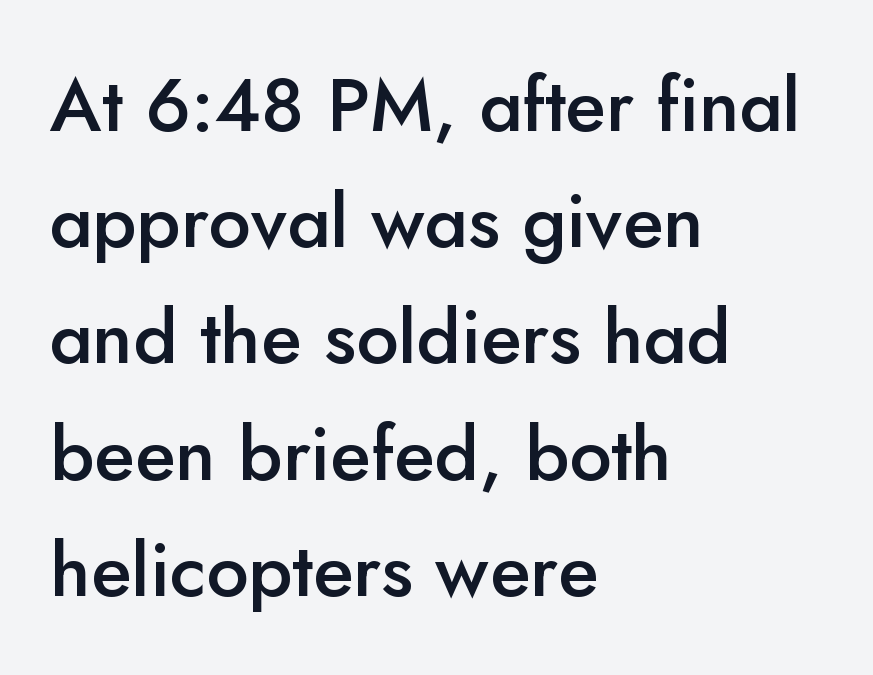
Q: Is the text bold? A: Semi-bold.
Q: Is the text italic (slanted)? A: No, it is upright.
Q: Is the typeface a serif or a sans-serif typeface? A: Sans-serif.
Q: Is the text underlined? A: No.
Q: How is the paragraph aligned? A: Left-aligned.
Q: Is the spacing between letters normal or unusually wide? A: Normal.
Q: Is the spacing between lines tight, normal or loose? A: Normal.
Q: Width (condensed, normal, or wide)? A: Normal.
Q: Stroke contrast? A: Low.
Q: x-height? A: Small.
Q: Monospaced? A: No.
